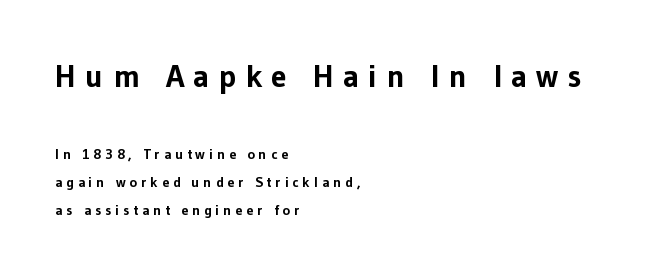
Do the letters lean? They stand straight. Reading down the block, your eye returns to a fixed left position each line. Check under the words: just untouched page. The sample has been set heavy, in full bold. Compared with typical body copy, the letter spacing here is much looser. Proportional: the letters do not fall into vertical columns.
